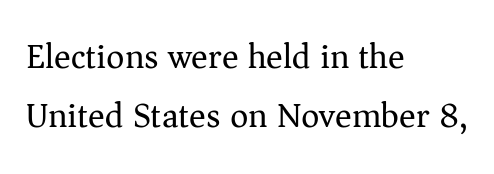
Here the designer chose a conventional face with non-uniform glyph widths. Tracking value appears to be zero — textbook default spacing. Letterform terminals end in serifs throughout the passage. Designer's note — italics off, roman on. No word sits above an underline.
